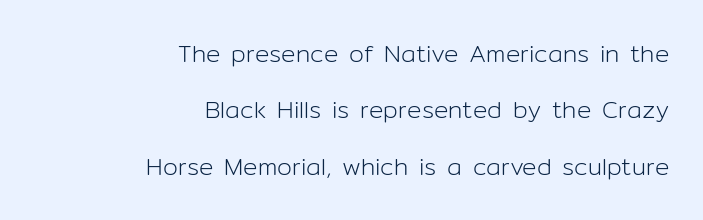
The strokes carry an ordinary text weight at most. Is there any slant? The stems are plumb. The face used here is rendered with its standard letterfit. A student would call this right alignment; a typographer would say flush right, rag left.
